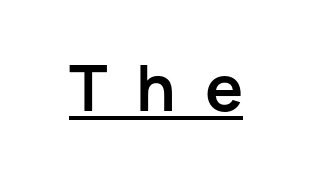
Q: Is the text bold? A: Yes.
Q: Is the text italic (slanted)? A: No, it is upright.
Q: Is the typeface a serif or a sans-serif typeface? A: Sans-serif.
Q: Is the text underlined? A: Yes.
Q: Is the spacing between letters normal or unusually wide? A: Unusually wide.
Q: Width (condensed, normal, or wide)? A: Normal.
Q: Stroke contrast? A: Low.
Q: x-height? A: Medium.
Q: Monospaced? A: No.
